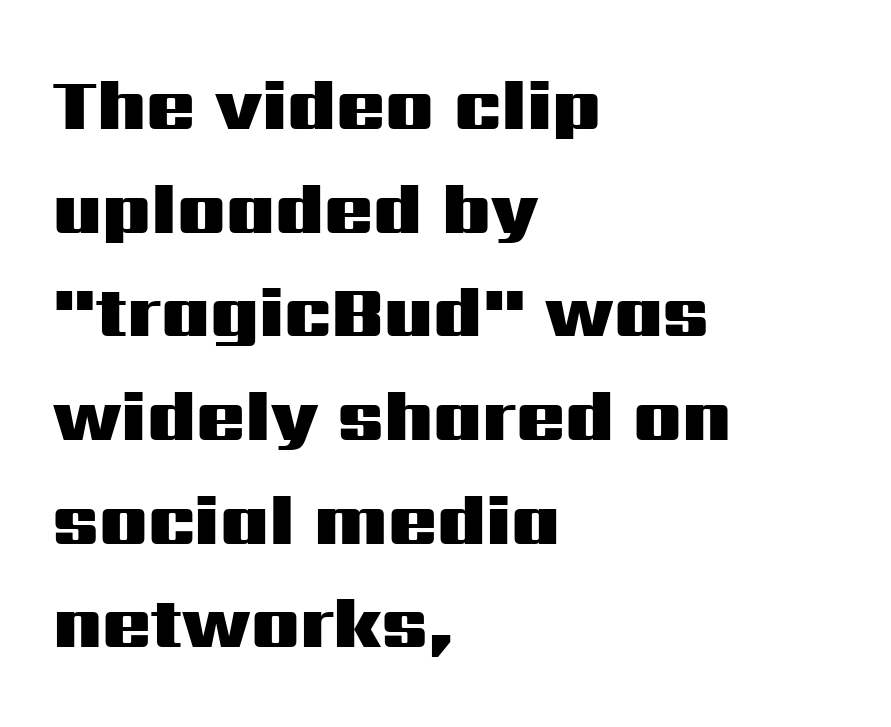
The image shows 72 px heavy, wide sans-serif type, upright; set left-aligned, normal line spacing (1.44x), normal letter spacing, not underlined; medium stroke contrast and a medium x-height.
